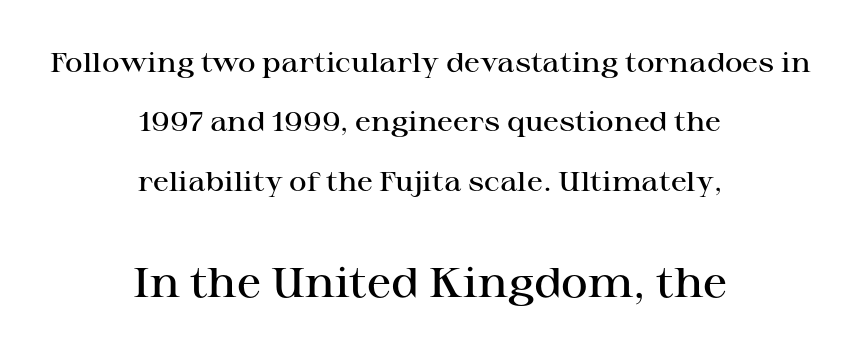
What kind of face is this? One with serifs. The line texture is even and compact thanks to regular tracking. Only glyphs here, with clear space below each row. The whitespace from short lines is split evenly between both sides.
